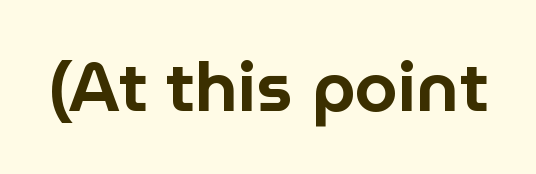
{"serif": "no", "italic": "no", "width": "normal", "stroke_contrast": "low", "x_height": "medium", "monospaced": "no", "underline": "no", "letter_spacing": "normal", "letter_spacing_em": 0.0, "glyph_px": 69}
